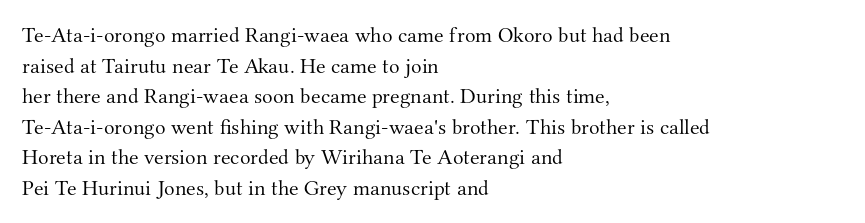
Q: Is the text bold? A: No.
Q: Is the text italic (slanted)? A: No, it is upright.
Q: Is the text underlined? A: No.
Q: How is the paragraph aligned? A: Left-aligned.
Q: Is the spacing between letters normal or unusually wide? A: Normal.
Q: Is the spacing between lines tight, normal or loose? A: Normal.
